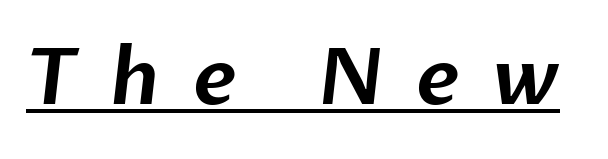
Is this a fixed-width face? No — the glyphs have proportional, varying widths. Substantial extra tracking has been applied to these lines. Stroke terminals: plain, sans-serif. Caption: lettering with a line underneath.
